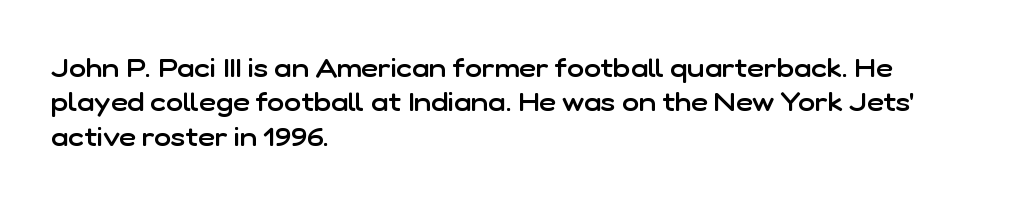
Where is the straight margin? On the left. Short note: letters normally spaced. Lines of text with bare space underneath. On the weight axis this lands at semibold, roughly 600. The passage shown stacks its lines at a standard gap.
